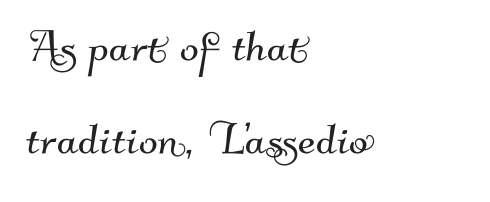
{"serif": "no", "width": "normal", "stroke_contrast": "medium", "x_height": "small", "monospaced": "no", "underline": "no", "align": "left", "line_spacing": "normal", "line_spacing_ratio": 1.66, "letter_spacing": "normal", "letter_spacing_em": 0.0, "glyph_px": 56}
